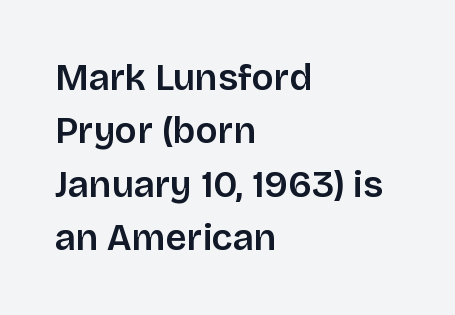
Character widths vary here, with narrow letters taking less room than wide ones. Bare-footed words on every line. In terms of letterspacing, this is plain default setting. Unlike italic type, these characters show no tilt at all. The paragraph has a hard left edge and a soft right edge. The passage shown stacks its lines at a standard gap.
